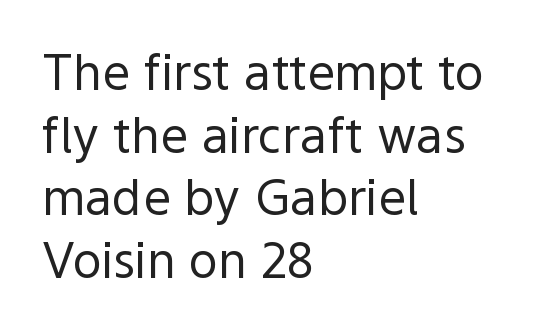
Q: Is the text bold? A: No.
Q: Is the text italic (slanted)? A: No, it is upright.
Q: Is the typeface a serif or a sans-serif typeface? A: Sans-serif.
Q: Is the text underlined? A: No.
Q: How is the paragraph aligned? A: Left-aligned.
Q: Is the spacing between letters normal or unusually wide? A: Normal.
Q: Is the spacing between lines tight, normal or loose? A: Normal.
Q: Width (condensed, normal, or wide)? A: Normal.
Q: x-height? A: Medium.
Q: Monospaced? A: No.
